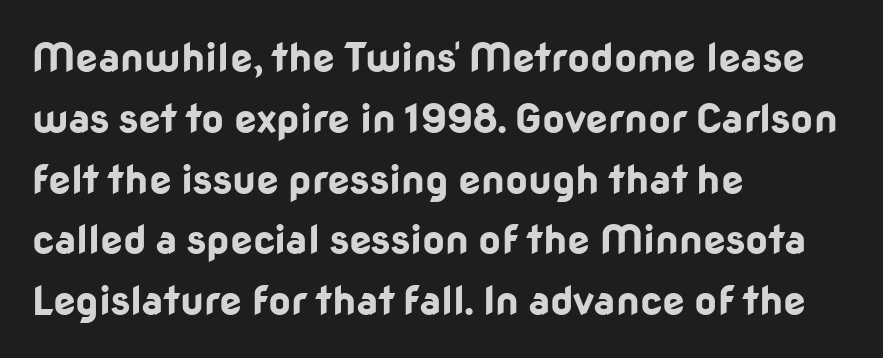
The image shows 40 px bold sans-serif type, upright; set left-aligned, normal line spacing (1.52x), normal letter spacing, not underlined; low stroke contrast and a medium x-height.
